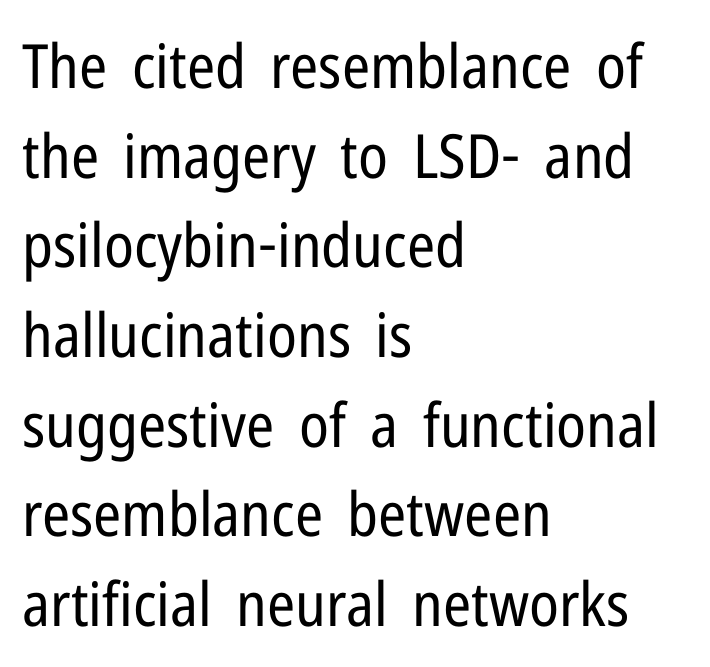
Q: Is the text bold? A: No.
Q: Is the text italic (slanted)? A: No, it is upright.
Q: Is the typeface a serif or a sans-serif typeface? A: Sans-serif.
Q: Is the text underlined? A: No.
Q: How is the paragraph aligned? A: Left-aligned.
Q: Is the spacing between letters normal or unusually wide? A: Normal.
Q: Is the spacing between lines tight, normal or loose? A: Normal.
Q: Width (condensed, normal, or wide)? A: Condensed.
Q: Stroke contrast? A: Low.
Q: x-height? A: Medium.
Q: Monospaced? A: No.
